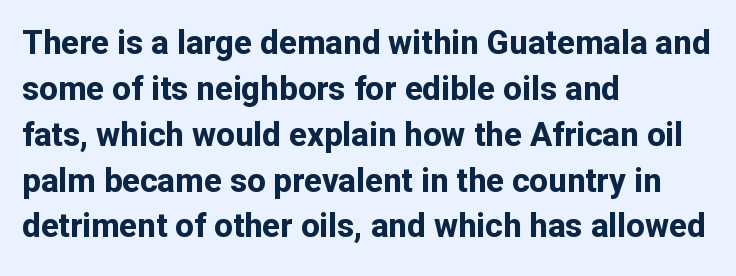
The image shows 33 px bold sans-serif type, upright; set left-aligned, normal line spacing (1.39x), normal letter spacing, not underlined; low stroke contrast and a medium x-height.
